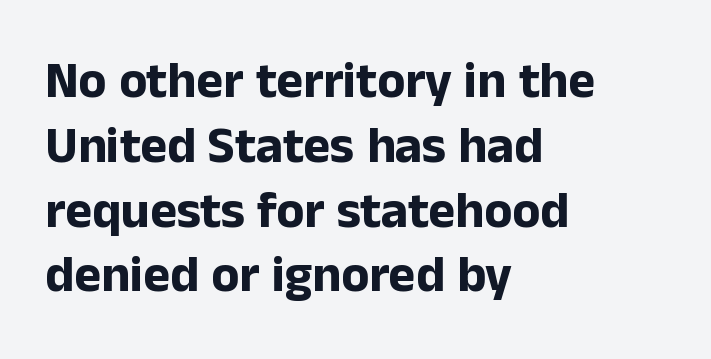
{"serif": "no", "italic": "no", "bold": "yes", "weight": "bold", "width": "normal", "stroke_contrast": "low", "x_height": "medium", "monospaced": "no", "underline": "no", "align": "left", "line_spacing": "normal", "line_spacing_ratio": 1.27, "letter_spacing": "normal", "letter_spacing_em": 0.0, "glyph_px": 51}
